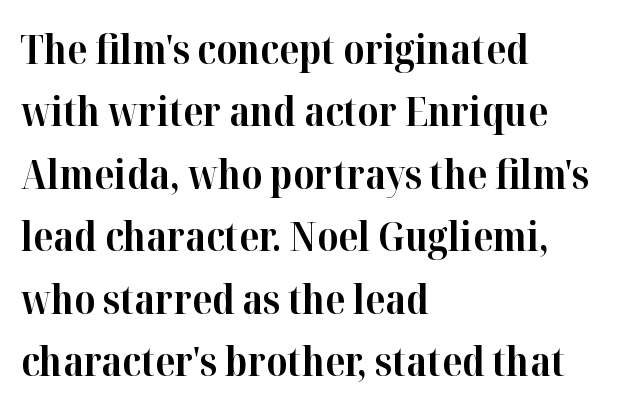
Q: Is the text bold? A: Yes.
Q: Is the text italic (slanted)? A: No, it is upright.
Q: Is the typeface a serif or a sans-serif typeface? A: Serif.
Q: Is the text underlined? A: No.
Q: How is the paragraph aligned? A: Left-aligned.
Q: Is the spacing between letters normal or unusually wide? A: Normal.
Q: Is the spacing between lines tight, normal or loose? A: Normal.
Q: Width (condensed, normal, or wide)? A: Normal.
Q: Stroke contrast? A: High.
Q: x-height? A: Medium.
Q: Monospaced? A: No.
